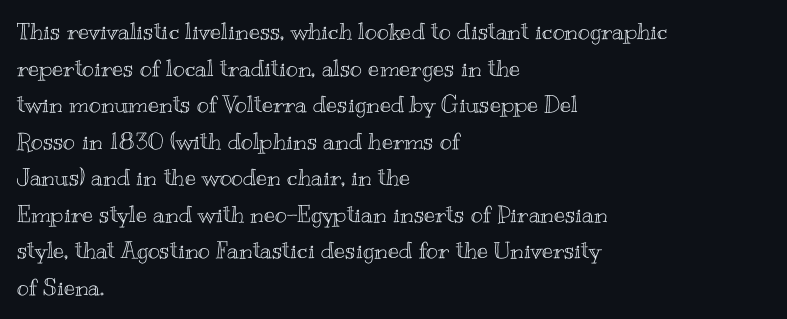
Q: Is the text italic (slanted)? A: No, it is upright.
Q: Is the text underlined? A: No.
Q: How is the paragraph aligned? A: Left-aligned.
Q: Is the spacing between letters normal or unusually wide? A: Normal.
Q: Is the spacing between lines tight, normal or loose? A: Normal.
